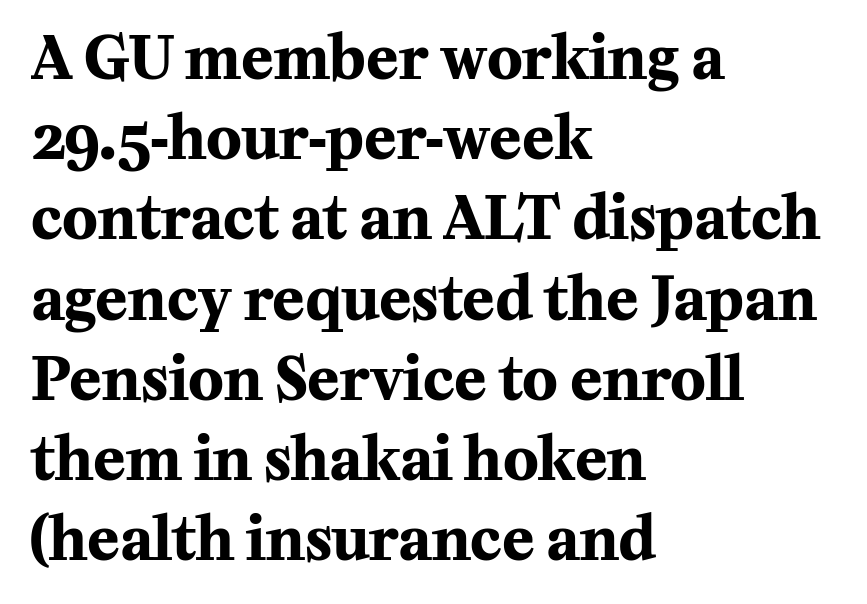
{"serif": "yes", "italic": "no", "bold": "yes", "weight": "bold", "width": "normal", "stroke_contrast": "medium", "x_height": "medium", "monospaced": "no", "underline": "no", "align": "left", "line_spacing": "normal", "line_spacing_ratio": 1.36, "letter_spacing": "normal", "letter_spacing_em": 0.0, "glyph_px": 59}
